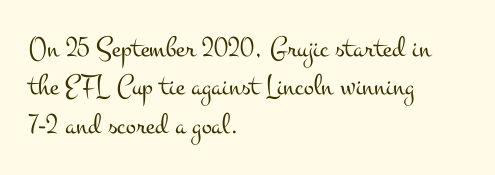
The weight would be labelled regular, book, light, or lighter still. Evenly set lines give the paragraph a standard silhouette. The passage shown has conventional tracking throughout.
